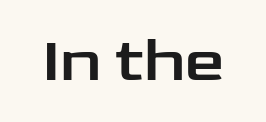
{"serif": "no", "italic": "no", "width": "wide", "stroke_contrast": "low", "x_height": "medium", "monospaced": "no", "underline": "no", "letter_spacing": "normal", "letter_spacing_em": 0.0, "glyph_px": 63}
